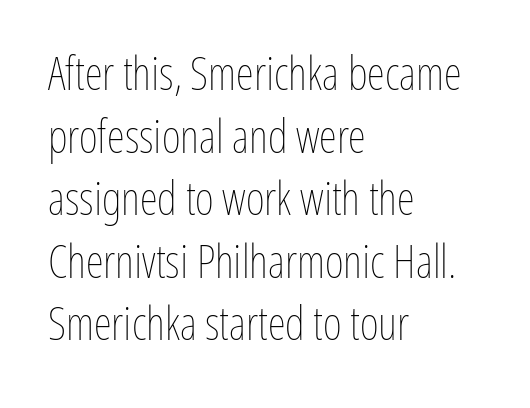
{"italic": "no", "bold": "no", "weight": "thin", "width": "condensed", "stroke_contrast": "low", "x_height": "medium", "monospaced": "no", "underline": "no", "align": "left", "line_spacing": "normal", "line_spacing_ratio": 1.36, "letter_spacing": "normal", "letter_spacing_em": 0.0, "glyph_px": 46}
